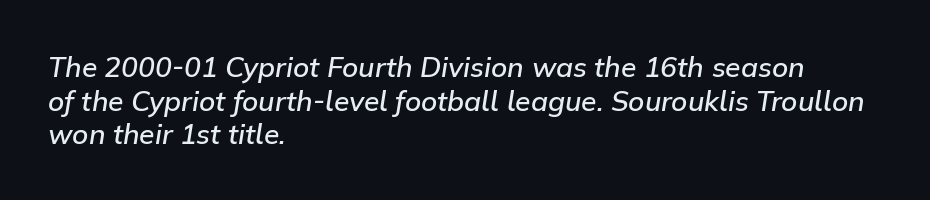
The image shows 28 px semibold type, italic (leaning right); set left-aligned, line spacing 1.2x, normal letter spacing, not underlined; low stroke contrast and a medium x-height.
